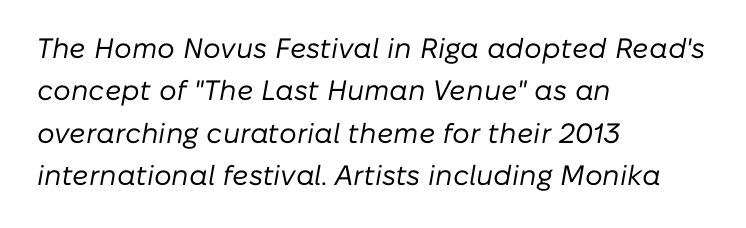
Weight: regular or lighter. A typesetter would call this leading conventional body-copy spacing. Horizontal alignment here is leftward, the default for most running prose. Decoration check: the copy has no underline. Do the characters align in a grid? No, the font is proportional. Is the type slanted? Yes — the strokes lean at a clear angle.
